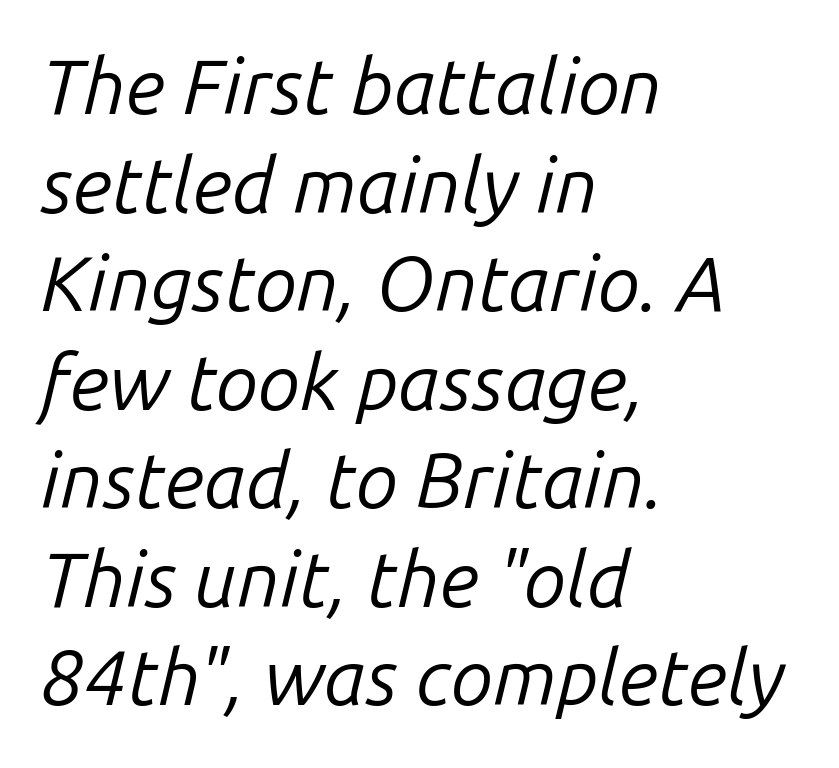
{"italic": "yes", "lean": "right", "slant_degrees": 14, "bold": "no", "weight": "regular", "width": "normal", "stroke_contrast": "low", "x_height": "medium", "monospaced": "no", "underline": "no", "align": "left", "line_spacing": "normal", "line_spacing_ratio": 1.28, "letter_spacing": "normal", "letter_spacing_em": 0.0, "glyph_px": 77}
